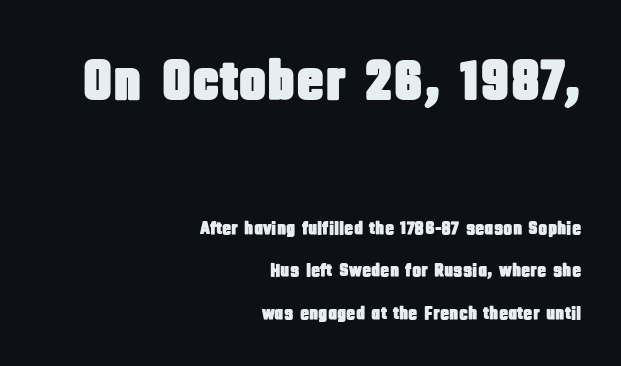
{"serif": "no", "italic": "no", "width": "condensed", "stroke_contrast": "low", "x_height": "large", "monospaced": "no", "underline": "no", "align": "right", "line_spacing": "loose", "line_spacing_ratio": 2.22, "letter_spacing": "normal", "letter_spacing_em": 0.0, "larger_block": "first", "size_ratio": 3.05, "glyph_px": 58}
